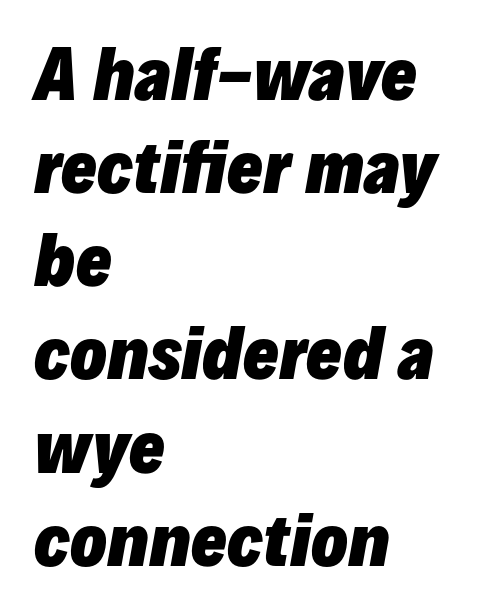
Q: Is the text bold? A: Yes.
Q: Is the text italic (slanted)? A: Yes, it leans right by about 10 degrees.
Q: Is the text underlined? A: No.
Q: How is the paragraph aligned? A: Left-aligned.
Q: Is the spacing between letters normal or unusually wide? A: Normal.
Q: Is the spacing between lines tight, normal or loose? A: Normal.
Q: Width (condensed, normal, or wide)? A: Normal.
Q: Stroke contrast? A: Low.
Q: x-height? A: Medium.
Q: Monospaced? A: No.
